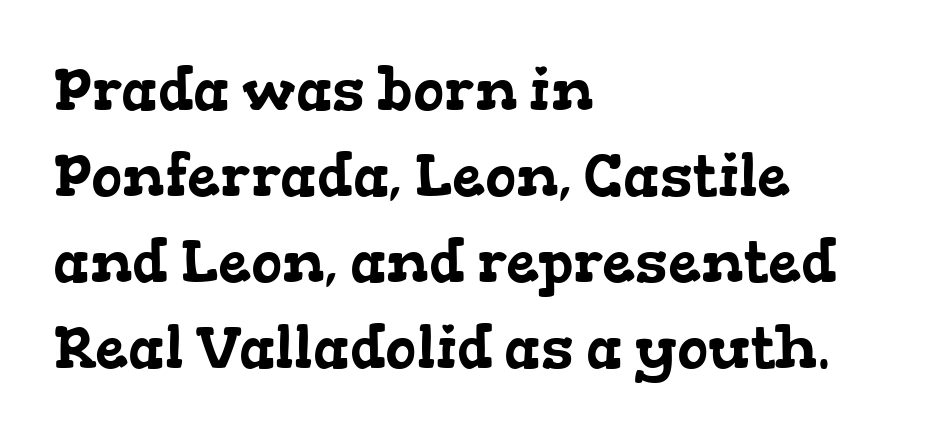
Clear beneath every line of the passage. Words appear dense and cohesive because spacing is normal. Visually the block forms a straight wall on the left and a jagged coastline on the right. Do the characters align in a grid? No, the font is proportional. Stroke terminals: seriffed.
